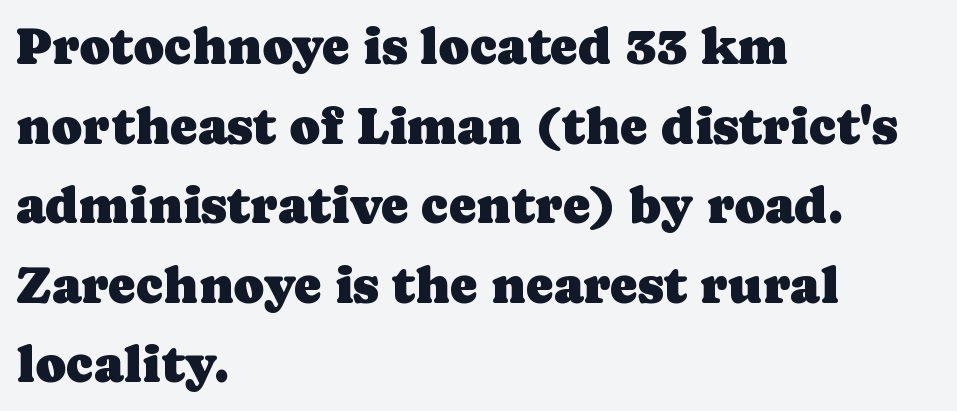
Q: Is the text italic (slanted)? A: No, it is upright.
Q: Is the typeface a serif or a sans-serif typeface? A: Serif.
Q: Is the text underlined? A: No.
Q: How is the paragraph aligned? A: Left-aligned.
Q: Is the spacing between letters normal or unusually wide? A: Normal.
Q: Is the spacing between lines tight, normal or loose? A: Normal.
Q: Width (condensed, normal, or wide)? A: Normal.
Q: Stroke contrast? A: Low.
Q: x-height? A: Medium.
Q: Monospaced? A: No.
